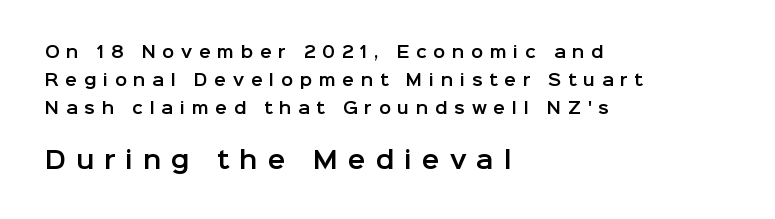
Q: Is the text italic (slanted)? A: No, it is upright.
Q: Is the text underlined? A: No.
Q: How is the paragraph aligned? A: Left-aligned.
Q: Is the spacing between letters normal or unusually wide? A: Unusually wide.
Q: Which block of text is set in a larger size, the first (top) or the second (bottom)? A: The second (bottom) one.
